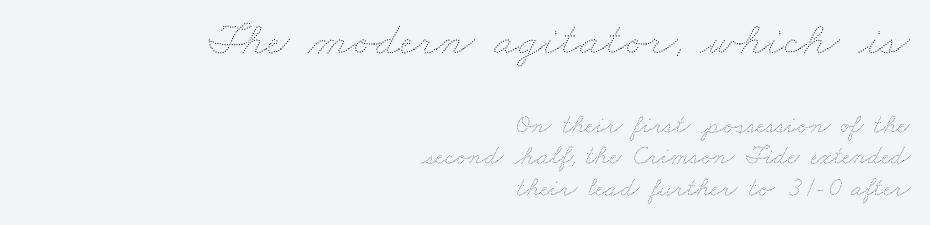
Q: Is the text bold? A: No.
Q: Is the text underlined? A: No.
Q: How is the paragraph aligned? A: Right-aligned.
Q: Is the spacing between letters normal or unusually wide? A: Normal.
Q: Which block of text is set in a larger size, the first (top) or the second (bottom)? A: The first (top) one.
Q: Width (condensed, normal, or wide)? A: Wide.
Q: Stroke contrast? A: Medium.
Q: x-height? A: Small.
Q: Monospaced? A: No.
